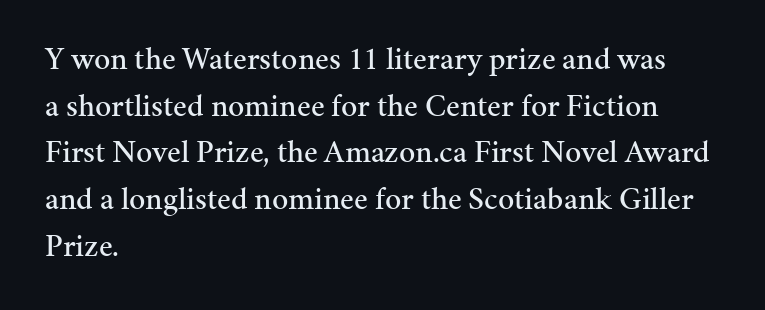
Italic: no, the glyphs are upright roman. Beneath every word, the page is bare. This rendering employs a face with finishing strokes, i.e., a serif. Line starts are locked; line ends wander.
